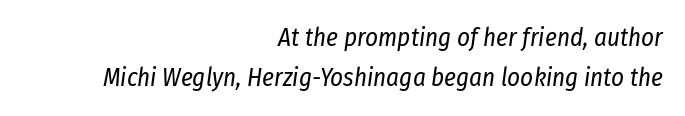
The passage shown has conventional tracking throughout. An italicized treatment has been applied to the whole sample. The paragraph shown leans on its right margin. Letters rest on an invisible, unmarked baseline. Evenly set lines give the paragraph a standard silhouette.
